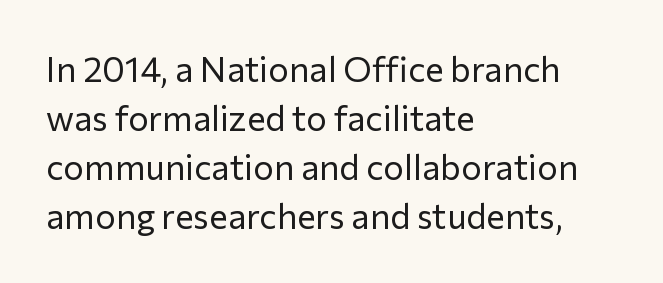
{"serif": "no", "italic": "no", "bold": "no", "weight": "regular", "width": "normal", "stroke_contrast": "low", "x_height": "medium", "monospaced": "no", "underline": "no", "align": "left", "line_spacing": "normal", "line_spacing_ratio": 1.4, "letter_spacing": "normal", "letter_spacing_em": 0.0, "glyph_px": 35}
